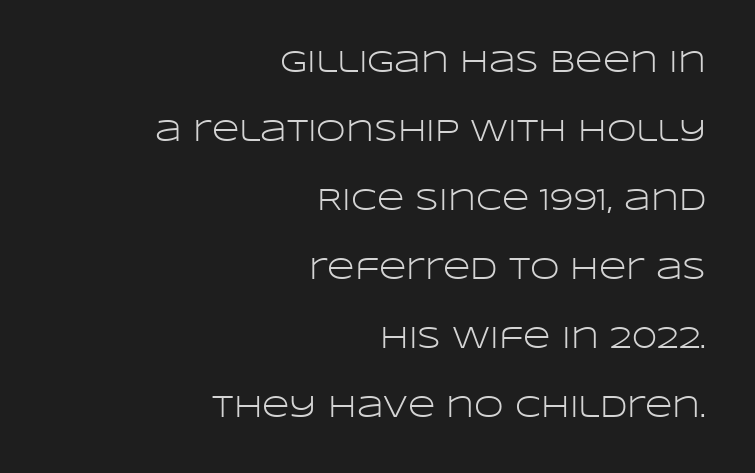
{"serif": "no", "italic": "no", "bold": "no", "weight": "light", "width": "wide", "stroke_contrast": "low", "x_height": "large", "monospaced": "no", "underline": "no", "align": "right", "line_spacing": "loose", "line_spacing_ratio": 2.3, "letter_spacing": "normal", "letter_spacing_em": 0.0, "glyph_px": 30}
